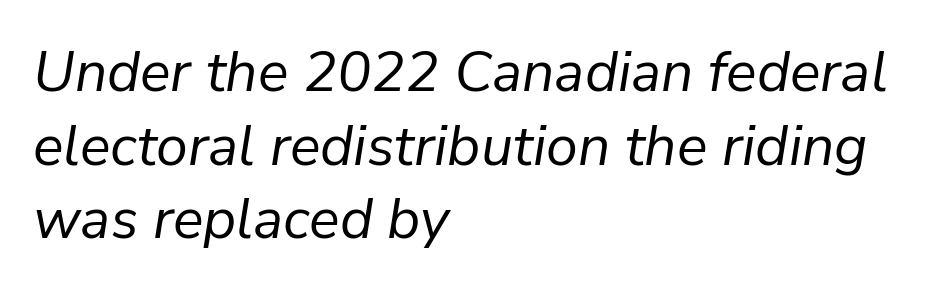
{"italic": "yes", "lean": "right", "slant_degrees": 9, "bold": "no", "weight": "regular", "width": "normal", "stroke_contrast": "low", "x_height": "medium", "monospaced": "no", "underline": "no", "align": "left", "line_spacing": "normal", "line_spacing_ratio": 1.29, "letter_spacing": "normal", "letter_spacing_em": 0.0, "glyph_px": 57}
